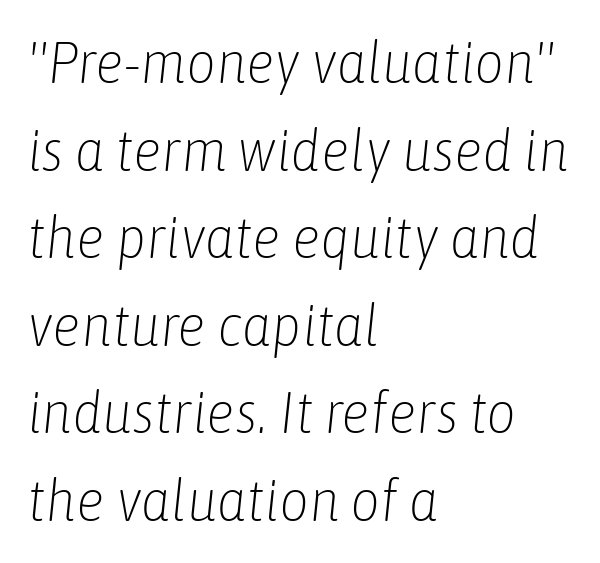
Casual observation: everything's shoved over to the left. Notice how descenders clear the ascenders below comfortably — that's standard leading. Note the varied advance widths — an 'i' is clearly narrower than an 'm'. Italic? Definitely — the glyphs are oblique. The letterforms sit at book weight or below. Students, note that the glyphs here touch the page at normal intervals.
